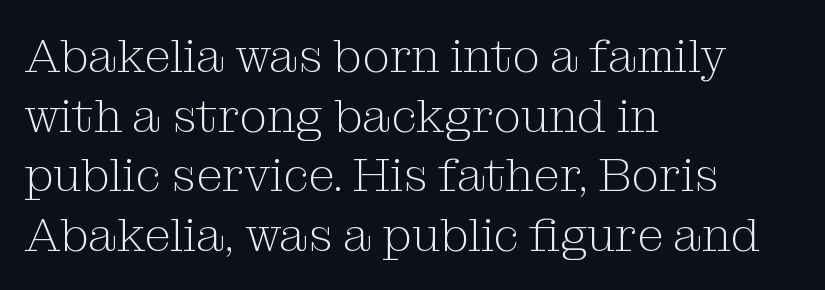
Alignment: flush left. Default kerning and tracking; the words read as compact shapes. The strip under each line holds only bare page. Do the characters align in a grid? No, the font is proportional. Think standard paragraph weight, or any step lighter than that. Posture: vertical.
